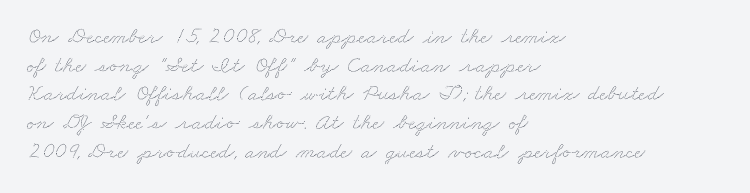
Teacher's note: observe the even left margin — that is flush-left alignment. Students, observe: this is what conventionally led text looks like. A clean baseline with only descenders dipping below it. Each word holds together tightly as a unit, with standard inter-letter gaps.
